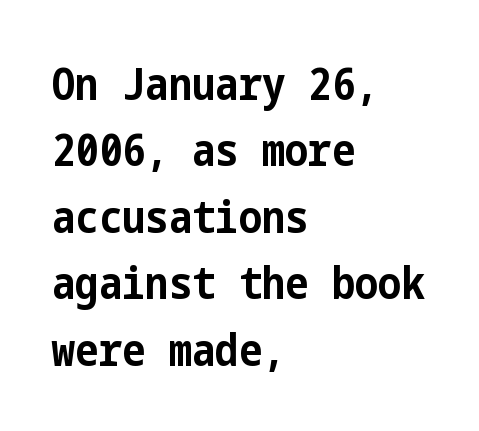
This rendering uses left alignment, leaving the right contour irregular. Regarding serifs, this sample does without them. The type sits square on the baseline with zero lean. Regular leading. Chunky letters — that's bold for sure.
